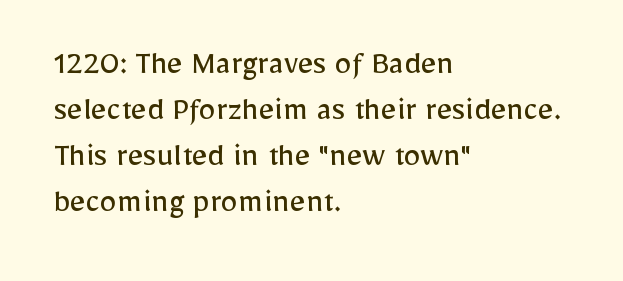
Underline: absent. A roman cut, with each character standing at attention. Compared with typical body copy, the letter spacing here is the same. Notice how descenders clear the ascenders below comfortably — that's standard leading. Each line starts at the same left margin while the right side varies.
